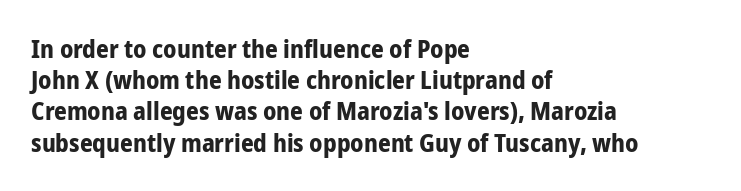
Q: Is the text bold? A: Yes.
Q: Is the text italic (slanted)? A: No, it is upright.
Q: Is the text underlined? A: No.
Q: How is the paragraph aligned? A: Left-aligned.
Q: Is the spacing between letters normal or unusually wide? A: Normal.
Q: Is the spacing between lines tight, normal or loose? A: Normal.
